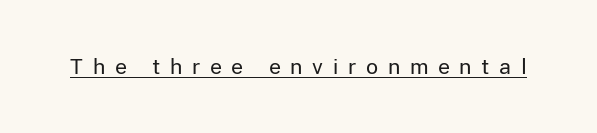
The image shows 21 px text type, upright; set unusually wide letter spacing (+0.46 em), underlined.
